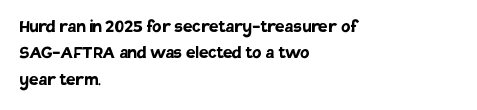
{"italic": "no", "bold": "yes", "underline": "no", "align": "left", "line_spacing": "normal", "line_spacing_ratio": 1.26, "letter_spacing": "normal", "letter_spacing_em": 0.0, "glyph_px": 21}
